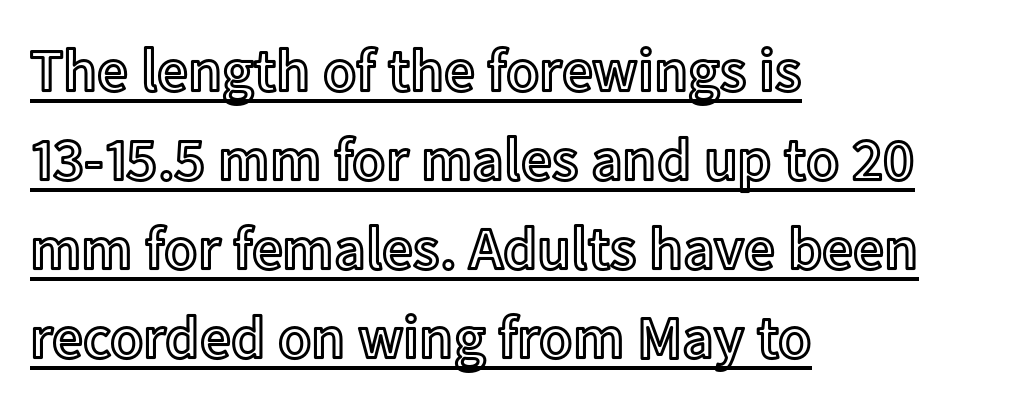
Q: Is the text italic (slanted)? A: No, it is upright.
Q: Is the text underlined? A: Yes.
Q: How is the paragraph aligned? A: Left-aligned.
Q: Is the spacing between letters normal or unusually wide? A: Normal.
Q: Is the spacing between lines tight, normal or loose? A: Normal.
Q: Width (condensed, normal, or wide)? A: Normal.
Q: x-height? A: Medium.
Q: Monospaced? A: No.
